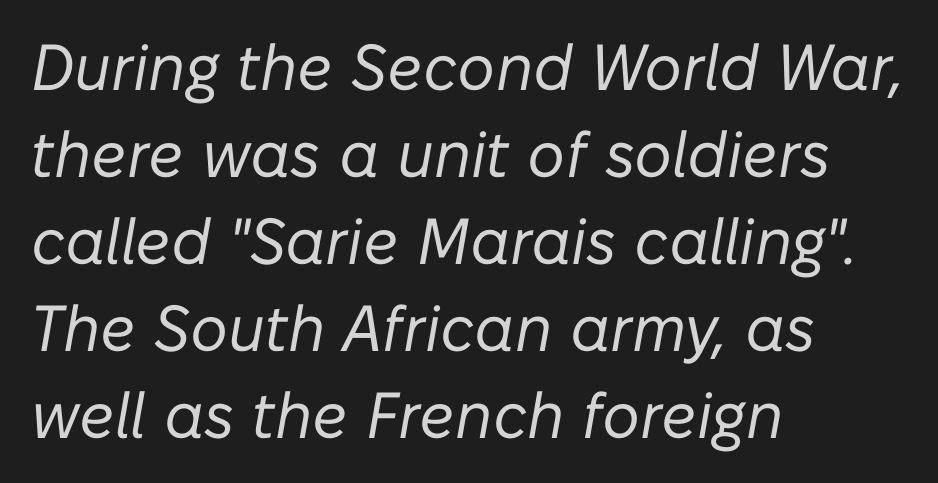
These lines are rendered in a variable-pitch font. Line beginnings align vertically; line endings do not. Vertical stems look standard width or narrower in stroke. Every character sits at an angle, as italics do. Glyph-to-glyph distance matches everyday printed text.
